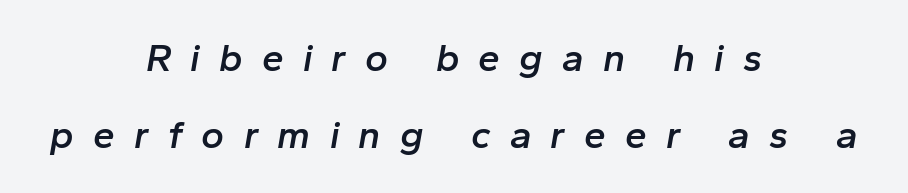
{"italic": "yes", "lean": "right", "slant_degrees": 10, "bold": "semi", "weight": "semibold", "width": "normal", "stroke_contrast": "low", "x_height": "medium", "monospaced": "no", "underline": "no", "align": "center", "line_spacing": "loose", "line_spacing_ratio": 1.97, "letter_spacing": "wide", "letter_spacing_em": 0.49, "glyph_px": 39}
